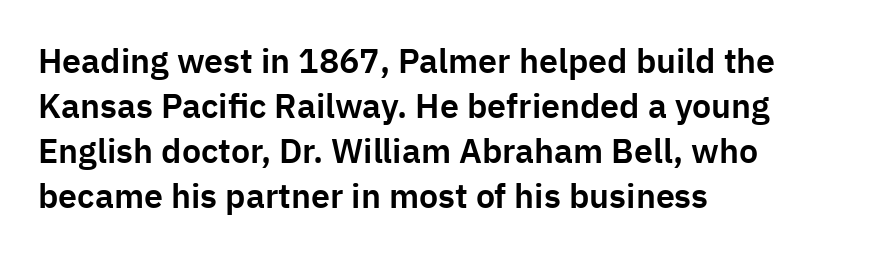
Examine the stroke ends and you'll find no serifs. Reading down the block, your eye returns to a fixed left position each line. A bare baseline throughout the passage. This is roman type, the default non-slanted kind.
